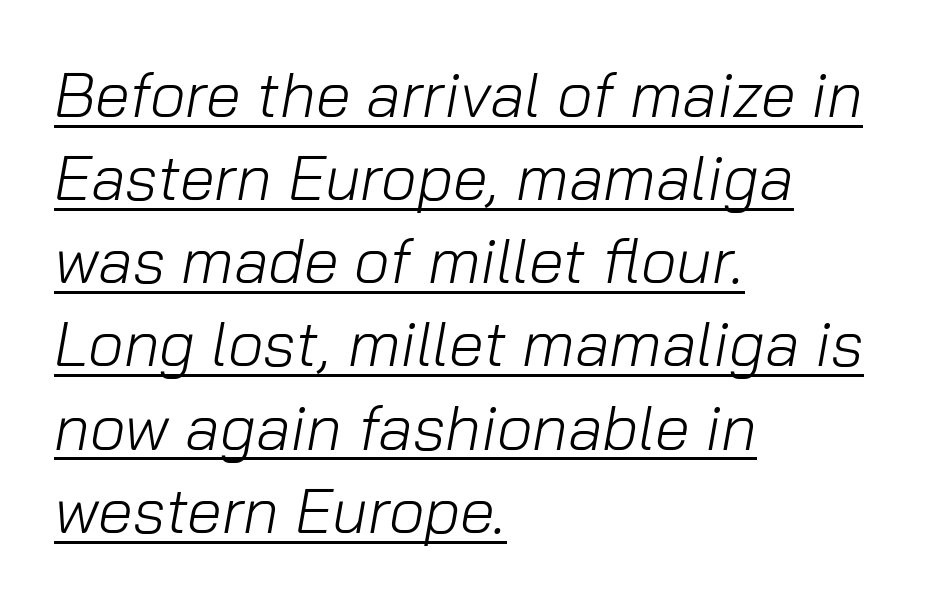
Q: Is the text bold? A: No.
Q: Is the text italic (slanted)? A: Yes, it leans right by about 10 degrees.
Q: Is the text underlined? A: Yes.
Q: How is the paragraph aligned? A: Left-aligned.
Q: Is the spacing between letters normal or unusually wide? A: Normal.
Q: Is the spacing between lines tight, normal or loose? A: Normal.
Q: Width (condensed, normal, or wide)? A: Normal.
Q: Stroke contrast? A: Low.
Q: x-height? A: Medium.
Q: Monospaced? A: No.
